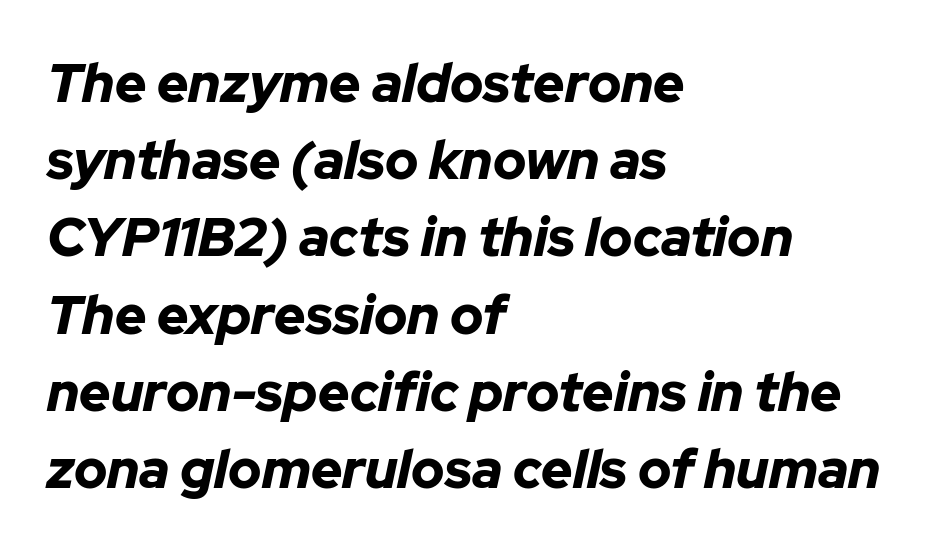
{"italic": "yes", "lean": "right", "slant_degrees": 12, "bold": "yes", "weight": "bold", "width": "normal", "stroke_contrast": "low", "x_height": "medium", "monospaced": "no", "underline": "no", "align": "left", "line_spacing": "normal", "line_spacing_ratio": 1.43, "letter_spacing": "normal", "letter_spacing_em": 0.0, "glyph_px": 54}
